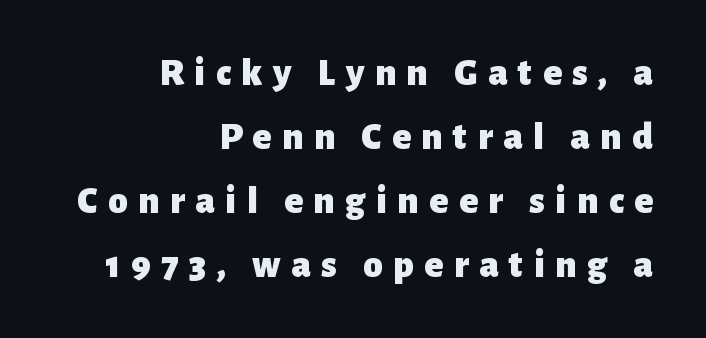
Q: Is the text bold? A: Yes.
Q: Is the text italic (slanted)? A: No, it is upright.
Q: Is the typeface a serif or a sans-serif typeface? A: Sans-serif.
Q: Is the text underlined? A: No.
Q: How is the paragraph aligned? A: Right-aligned.
Q: Is the spacing between letters normal or unusually wide? A: Unusually wide.
Q: Is the spacing between lines tight, normal or loose? A: Normal.
Q: Width (condensed, normal, or wide)? A: Normal.
Q: Stroke contrast? A: Low.
Q: x-height? A: Medium.
Q: Monospaced? A: No.
